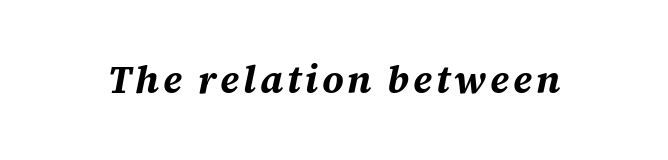
Q: Is the text bold? A: Yes.
Q: Is the text italic (slanted)? A: Yes, it leans right by about 12 degrees.
Q: Is the text underlined? A: No.
Q: Width (condensed, normal, or wide)? A: Normal.
Q: Stroke contrast? A: Medium.
Q: x-height? A: Large.
Q: Monospaced? A: No.
